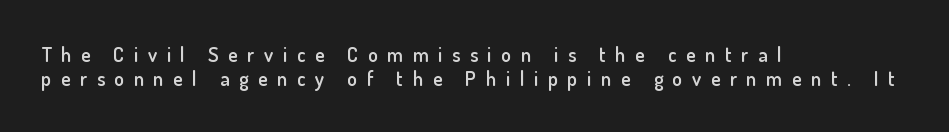
Descenders hang freely into open space. This is the regular roman posture of the typeface. Each word looks stretched out because of the extra space between its letters. These words are printed semibold, heavier than regular yet not bold.
